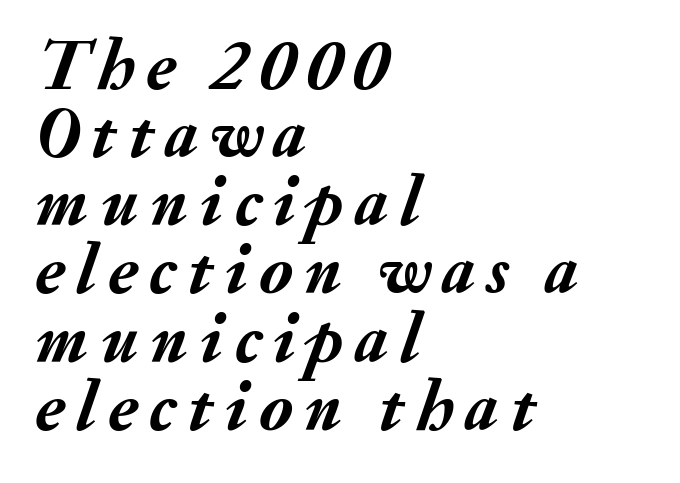
Q: Is the text bold? A: Yes.
Q: Is the text italic (slanted)? A: Yes, it leans right by about 20 degrees.
Q: Is the text underlined? A: No.
Q: How is the paragraph aligned? A: Left-aligned.
Q: Is the spacing between lines tight, normal or loose? A: Tight.
Q: Width (condensed, normal, or wide)? A: Normal.
Q: Stroke contrast? A: Medium.
Q: x-height? A: Small.
Q: Monospaced? A: No.
